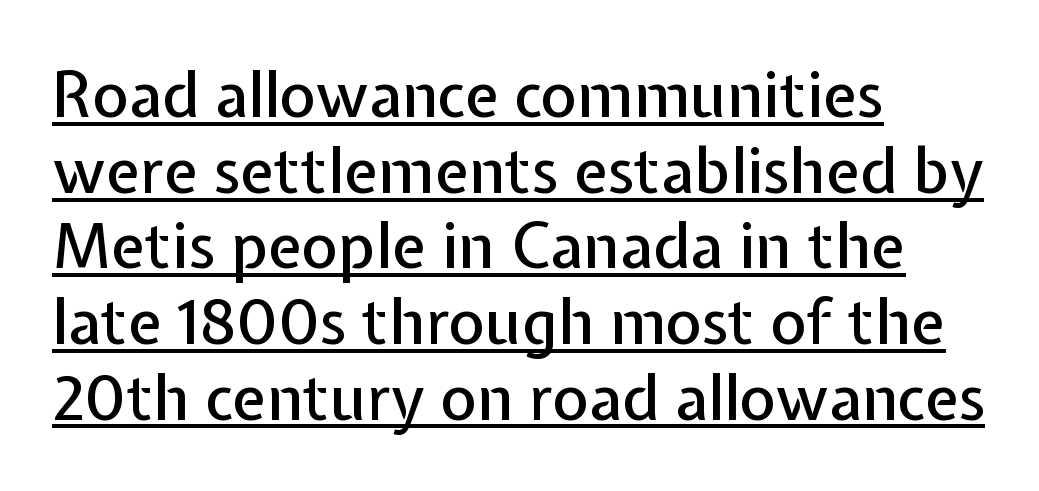
Q: Is the text italic (slanted)? A: No, it is upright.
Q: Is the typeface a serif or a sans-serif typeface? A: Sans-serif.
Q: Is the text underlined? A: Yes.
Q: How is the paragraph aligned? A: Left-aligned.
Q: Is the spacing between letters normal or unusually wide? A: Normal.
Q: Width (condensed, normal, or wide)? A: Normal.
Q: Stroke contrast? A: Low.
Q: x-height? A: Medium.
Q: Monospaced? A: No.
